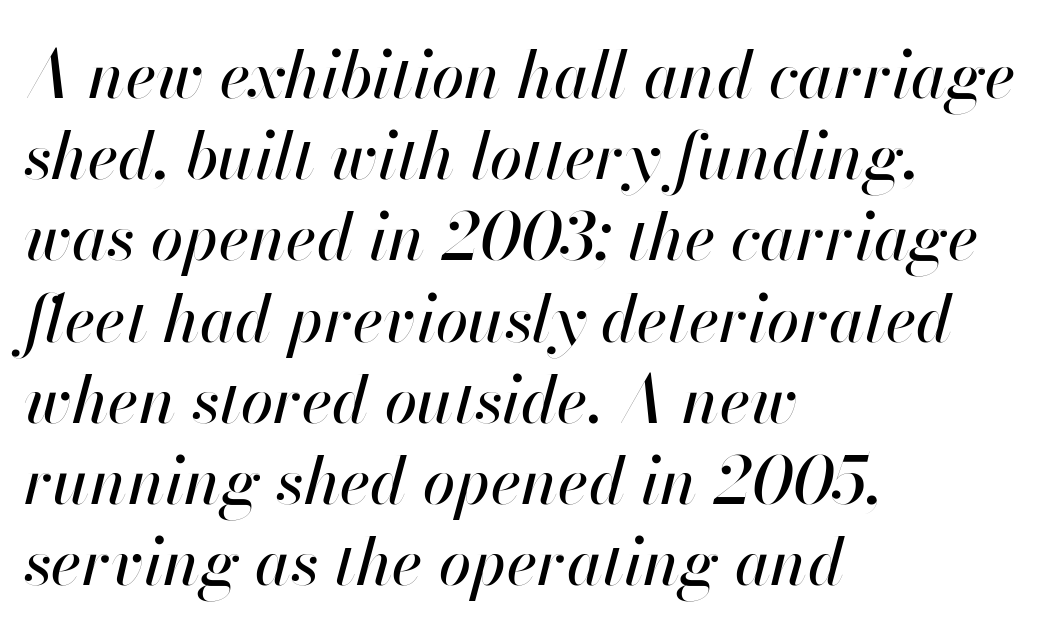
Q: Is the text italic (slanted)? A: Yes, it leans right by about 13 degrees.
Q: Is the text underlined? A: No.
Q: How is the paragraph aligned? A: Left-aligned.
Q: Is the spacing between letters normal or unusually wide? A: Normal.
Q: Is the spacing between lines tight, normal or loose? A: Normal.
Q: Width (condensed, normal, or wide)? A: Normal.
Q: Stroke contrast? A: High.
Q: x-height? A: Small.
Q: Monospaced? A: No.
